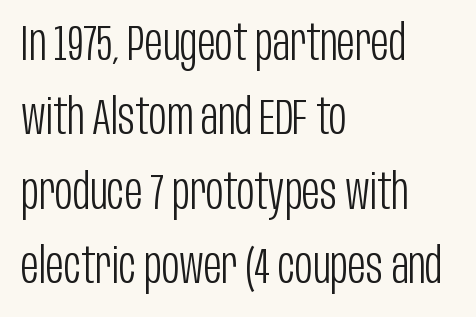
{"serif": "no", "italic": "no", "bold": "no", "weight": "light", "width": "condensed", "stroke_contrast": "low", "x_height": "large", "monospaced": "no", "underline": "no", "align": "left", "line_spacing": "normal", "line_spacing_ratio": 1.52, "letter_spacing": "normal", "letter_spacing_em": 0.0, "glyph_px": 49}
